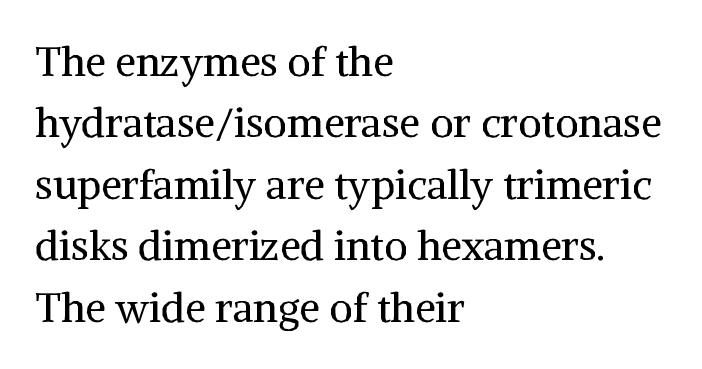
{"serif": "yes", "italic": "no", "bold": "no", "weight": "regular", "width": "normal", "stroke_contrast": "medium", "x_height": "medium", "monospaced": "no", "underline": "no", "align": "left", "line_spacing": "normal", "line_spacing_ratio": 1.5, "letter_spacing": "normal", "letter_spacing_em": 0.0, "glyph_px": 41}
